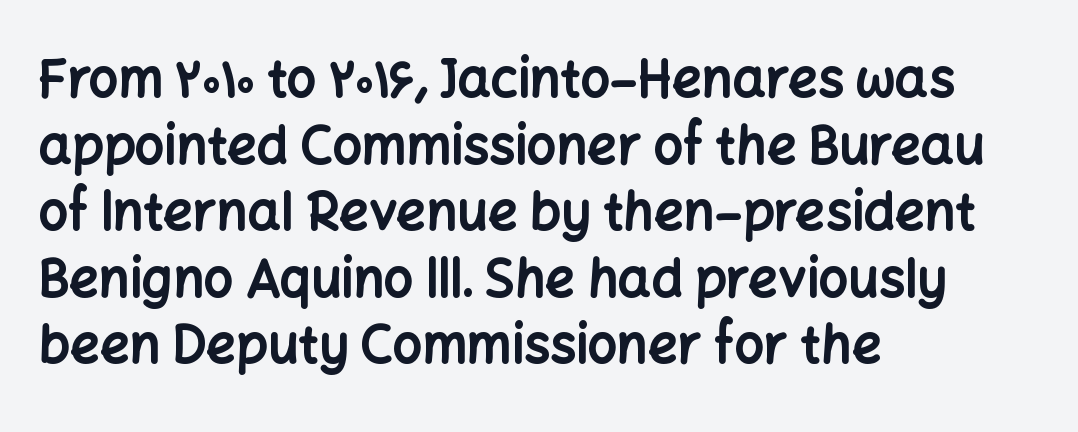
The tracking reads as untouched default to a designer's eye. Students, observe: this is what conventionally led text looks like. Any mark beneath the type? The region is blank. Look at the stroke-to-counter ratio: heavy, a bold. When letters stand straight like this, we call the style roman or upright.
